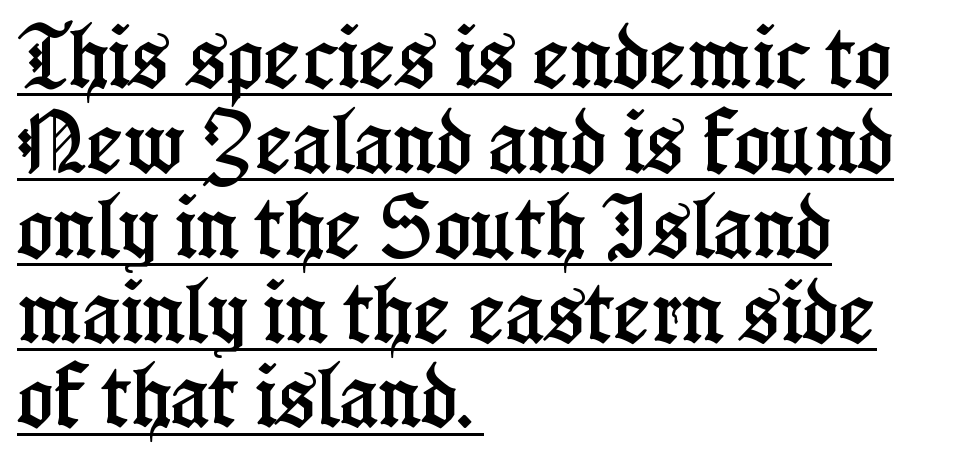
Emphasis is given by a line drawn under the lettering. I'd call this a serif setting — the letters wear small feet. Layout note: lines flush left. Italic? Not at all — the glyphs are vertical. The line texture is even and compact thanks to regular tracking.
